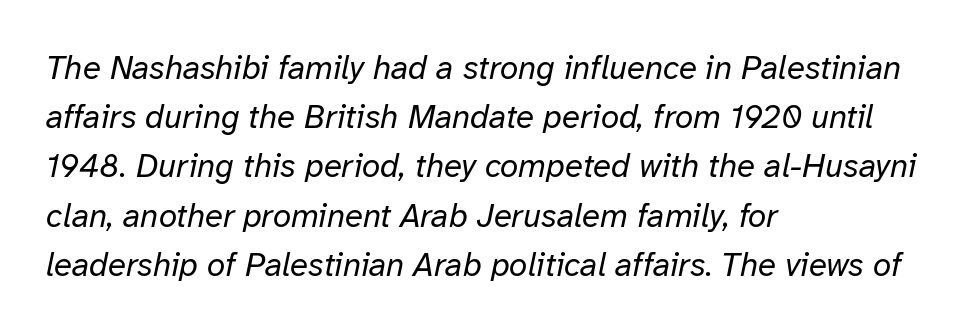
Q: Is the text bold? A: No.
Q: Is the text italic (slanted)? A: Yes, it leans right by about 12 degrees.
Q: Is the text underlined? A: No.
Q: How is the paragraph aligned? A: Left-aligned.
Q: Is the spacing between letters normal or unusually wide? A: Normal.
Q: Is the spacing between lines tight, normal or loose? A: Normal.
Q: Width (condensed, normal, or wide)? A: Normal.
Q: Stroke contrast? A: Low.
Q: x-height? A: Medium.
Q: Monospaced? A: No.
